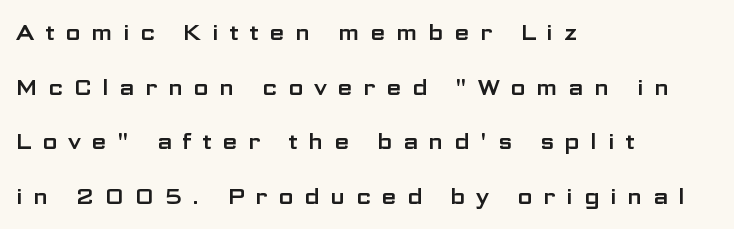
The image shows 22 px text type, upright; set left-aligned, loose line spacing (2.48x), unusually wide letter spacing (+0.48 em), not underlined.
